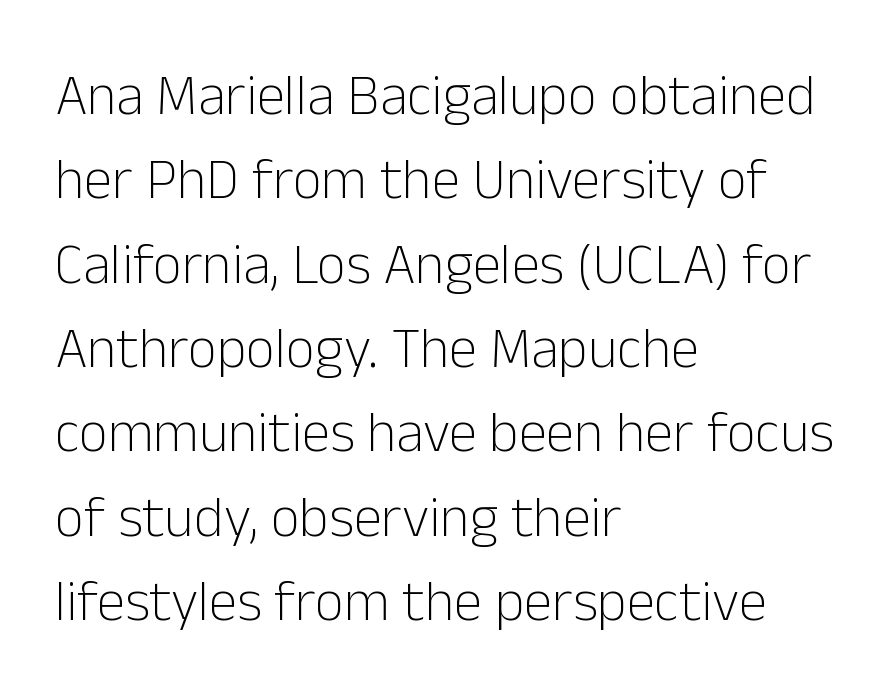
These lines sit exactly where default settings would place them. The glyphs in this specimen are sans serif. Every row of glyphs begins at an identical x-position on the left. Nothing heavy about these letters — not bold at all. Does the lettering tilt? It doesn't — this is upright. Proportional: the letters do not fall into vertical columns.
